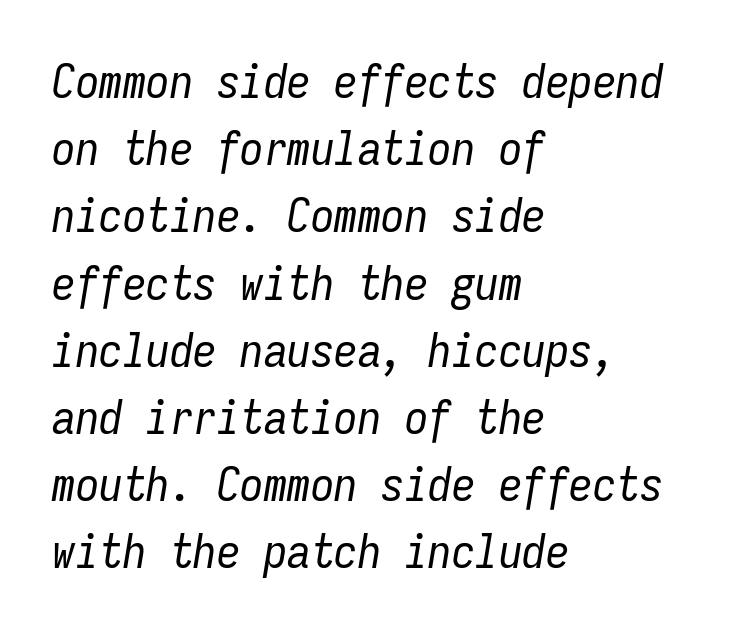
Q: Is the text bold? A: No.
Q: Is the text italic (slanted)? A: Yes, it leans right by about 9 degrees.
Q: Is the text underlined? A: No.
Q: How is the paragraph aligned? A: Left-aligned.
Q: Is the spacing between letters normal or unusually wide? A: Normal.
Q: Is the spacing between lines tight, normal or loose? A: Normal.
Q: Width (condensed, normal, or wide)? A: Condensed.
Q: Stroke contrast? A: Low.
Q: x-height? A: Medium.
Q: Monospaced? A: Yes.
